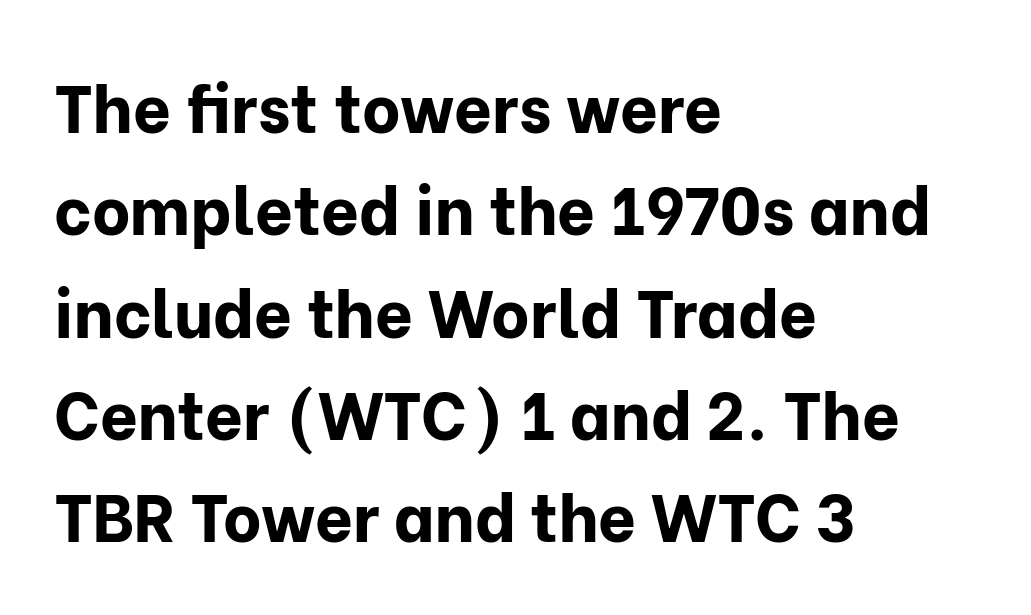
Q: Is the text bold? A: Yes.
Q: Is the text italic (slanted)? A: No, it is upright.
Q: Is the typeface a serif or a sans-serif typeface? A: Sans-serif.
Q: Is the text underlined? A: No.
Q: How is the paragraph aligned? A: Left-aligned.
Q: Is the spacing between letters normal or unusually wide? A: Normal.
Q: Is the spacing between lines tight, normal or loose? A: Normal.
Q: Width (condensed, normal, or wide)? A: Normal.
Q: Stroke contrast? A: Low.
Q: x-height? A: Medium.
Q: Monospaced? A: No.
